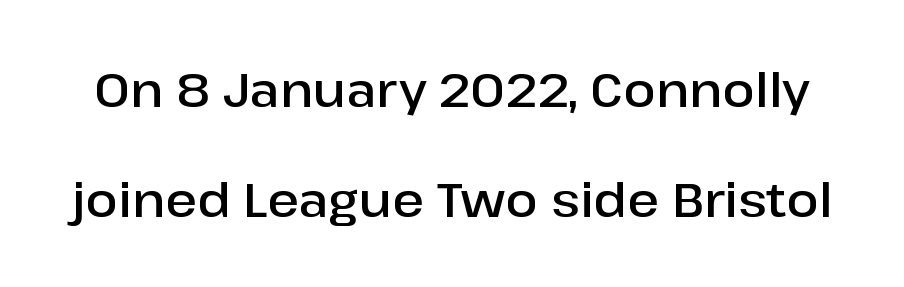
The font family rendered here belongs to the sans-serif group. Vertical strokes here are truly vertical. The passage shown is not underscored anywhere. Students, this is semibold: more ink than regular, less than bold. Is the letter spacing exaggerated? No — it looks like the ordinary default.
